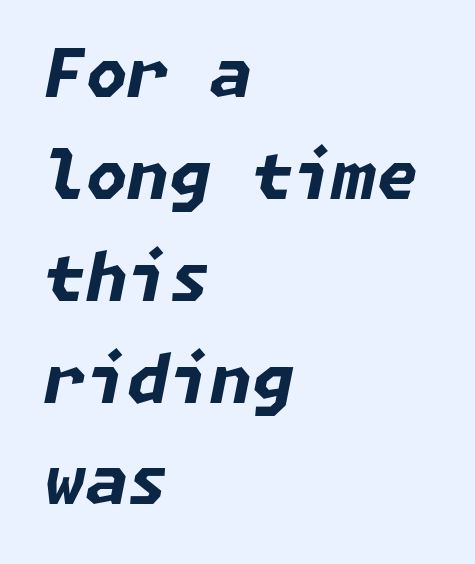
Honestly, the row spacing looks completely unremarkable. If you drew a ruler down the left edge, every line would touch it. Slanted lettering throughout. Letters rest on an invisible, unmarked baseline. The passage shown is emphatically bold. Caption: standard tracking, unaltered.
